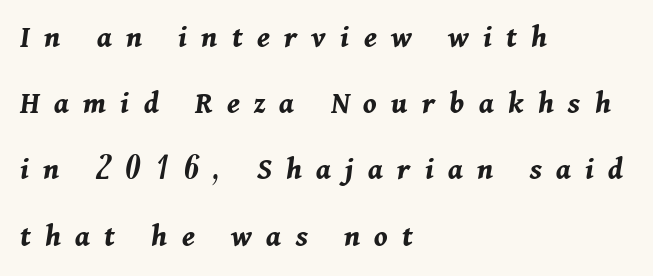
Q: Is the text bold? A: Yes.
Q: Is the text italic (slanted)? A: Yes, it leans right by about 11 degrees.
Q: Is the text underlined? A: No.
Q: How is the paragraph aligned? A: Left-aligned.
Q: Is the spacing between letters normal or unusually wide? A: Unusually wide.
Q: Is the spacing between lines tight, normal or loose? A: Loose.
Q: Width (condensed, normal, or wide)? A: Normal.
Q: Stroke contrast? A: Medium.
Q: x-height? A: Medium.
Q: Monospaced? A: No.
